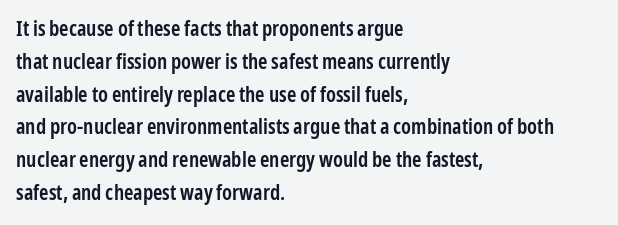
The image shows 21 px text type, upright; set left-aligned, normal line spacing (1.56x), normal letter spacing, not underlined.
